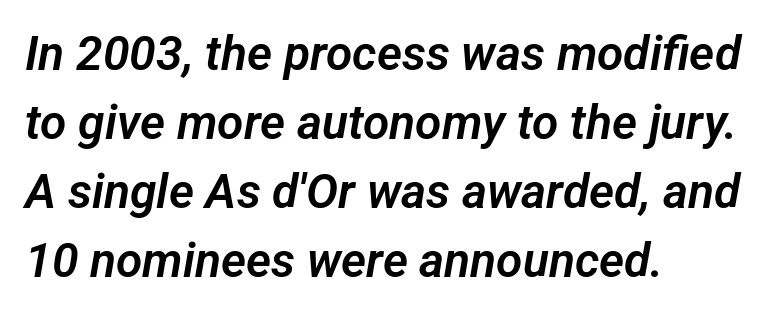
The image shows 48 px sans-serif type; set left-aligned, normal line spacing (1.44x), normal letter spacing, not underlined; low stroke contrast and a medium x-height.
